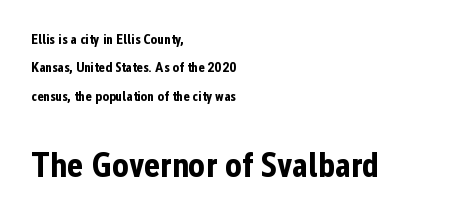
{"serif": "no", "italic": "no", "bold": "yes", "weight": "bold", "width": "condensed", "stroke_contrast": "low", "x_height": "medium", "monospaced": "no", "underline": "no", "align": "left", "line_spacing": "loose", "line_spacing_ratio": 2.02, "letter_spacing": "normal", "letter_spacing_em": 0.0, "larger_block": "second", "size_ratio": 2.5, "glyph_px": 35}
